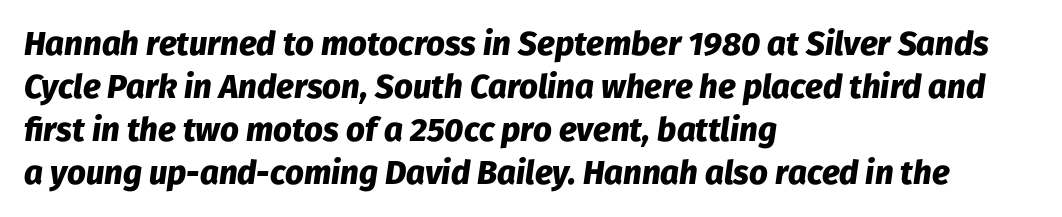
The image shows 33 px heavy type, italic (leaning right); set left-aligned, normal line spacing (1.3x), normal letter spacing, not underlined; low stroke contrast and a medium x-height.
